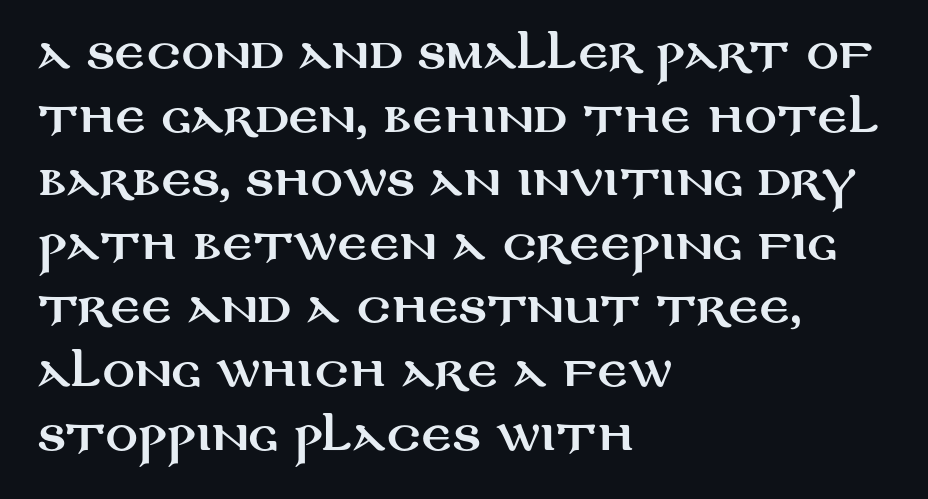
A typesetter would mark this as roman, not italic. In terms of leading, this rendering sits right in the middle. A typesetter would call this zero additional tracking. The lines in this sample share a left origin and differ only in where they stop. Note the varied advance widths — an 'i' is clearly narrower than an 'm'.
